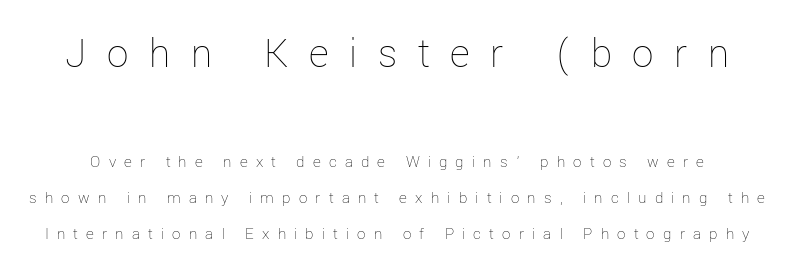
{"italic": "no", "bold": "no", "weight": "thin", "width": "normal", "stroke_contrast": "low", "x_height": "medium", "monospaced": "no", "underline": "no", "line_spacing": "loose", "line_spacing_ratio": 2.11, "letter_spacing": "wide", "letter_spacing_em": 0.48, "larger_block": "first", "size_ratio": 2.53, "glyph_px": 43}
